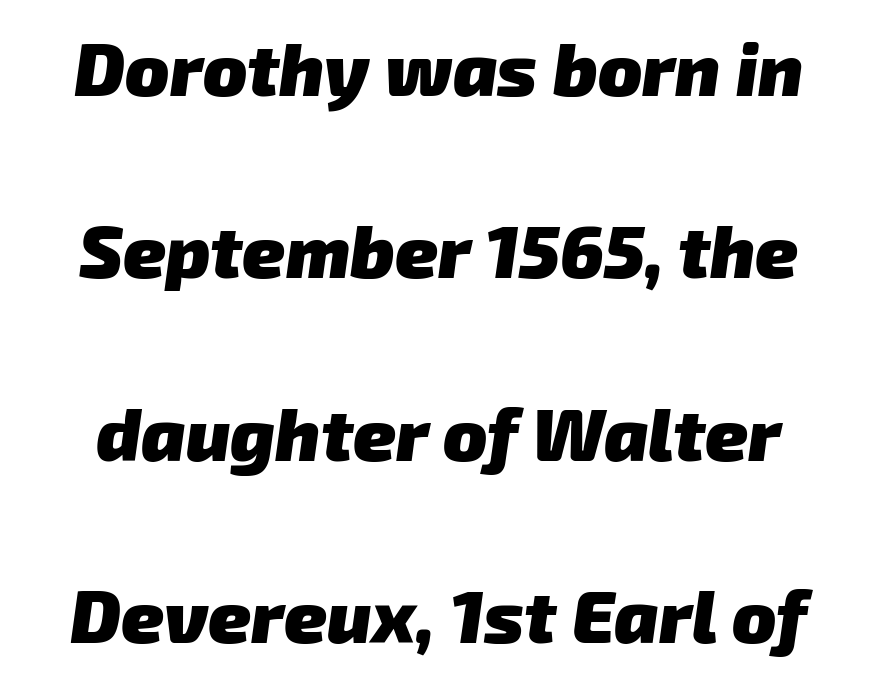
Q: Is the text bold? A: Yes.
Q: Is the typeface a serif or a sans-serif typeface? A: Sans-serif.
Q: Is the text underlined? A: No.
Q: Is the spacing between letters normal or unusually wide? A: Normal.
Q: Is the spacing between lines tight, normal or loose? A: Loose.
Q: Width (condensed, normal, or wide)? A: Normal.
Q: Stroke contrast? A: Low.
Q: x-height? A: Medium.
Q: Monospaced? A: No.
